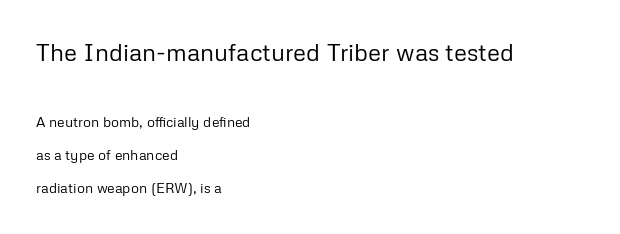
The lettering stays uniformly vertical, giving the passage a roman look. You could call the tracking neutral — neither tight nor loose. Reading down the block, your eye returns to a fixed left position each line. Size hierarchy here favors the leading block over the trailing one.
